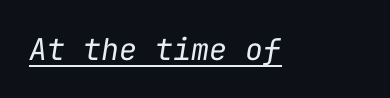
{"italic": "yes", "lean": "right", "slant_degrees": 9, "bold": "no", "weight": "regular", "width": "normal", "stroke_contrast": "low", "x_height": "medium", "monospaced": "yes", "underline": "yes", "letter_spacing": "normal", "letter_spacing_em": 0.0, "glyph_px": 30}
